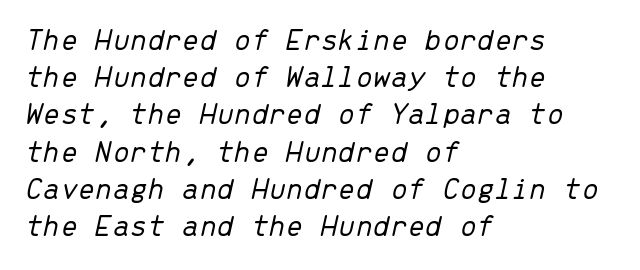
{"italic": "yes", "lean": "right", "slant_degrees": 13, "bold": "no", "weight": "light", "width": "normal", "stroke_contrast": "low", "x_height": "medium", "monospaced": "yes", "underline": "no", "align": "left", "line_spacing_ratio": 1.2, "letter_spacing": "normal", "letter_spacing_em": 0.0, "glyph_px": 31}
